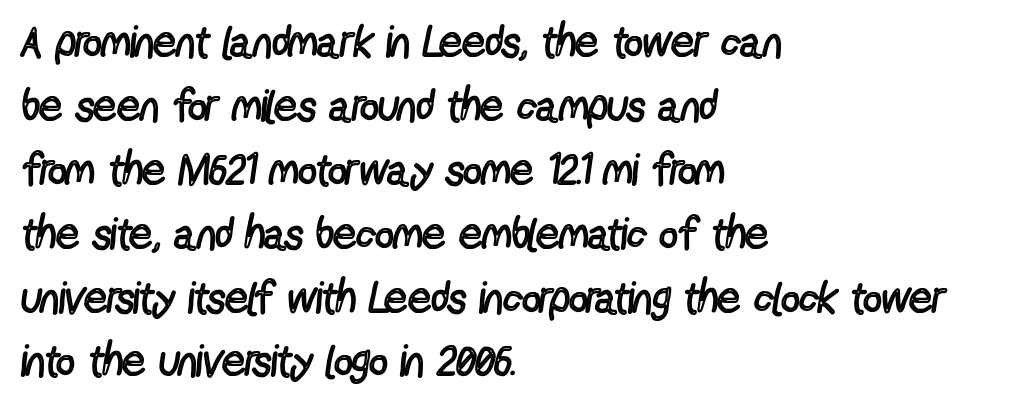
The rendering shows plain stroke endings on the letterforms — a sans-serif design. The typeface has the unassuming heft of standard copy or less. Caption: multi-line text, flush left, ragged right. Glyph-to-glyph distance matches everyday printed text. Note the varied advance widths — an 'i' is clearly narrower than an 'm'.
